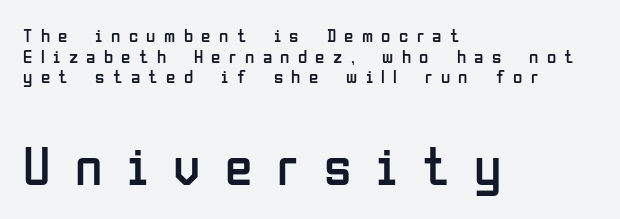
{"serif": "no", "italic": "no", "bold": "no", "weight": "regular", "width": "condensed", "stroke_contrast": "low", "x_height": "medium", "monospaced": "no", "underline": "no", "align": "left", "line_spacing": "tight", "line_spacing_ratio": 1.09, "letter_spacing": "wide", "letter_spacing_em": 0.44, "larger_block": "second", "size_ratio": 2.95, "glyph_px": 56}
